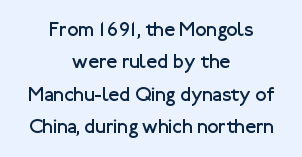
How would I describe the line gaps? Plain and ordinary. Is this a heavy cut? Hardly; it is regular or lighter. Typeset on center — no edge is straight. These lines were composed using upright roman letters. Anything drawn beneath the words? Only blank space. The type is set solid horizontally, with unmodified tracking.
